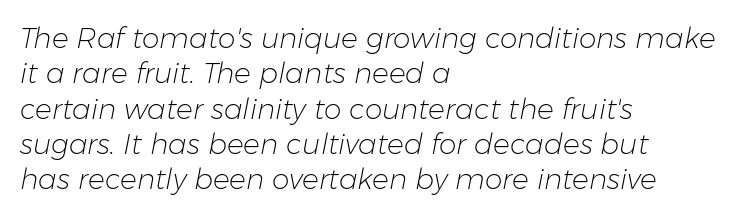
Q: Is the text bold? A: No.
Q: Is the text italic (slanted)? A: Yes, it leans right by about 11 degrees.
Q: Is the text underlined? A: No.
Q: How is the paragraph aligned? A: Left-aligned.
Q: Is the spacing between letters normal or unusually wide? A: Normal.
Q: Is the spacing between lines tight, normal or loose? A: Normal.
Q: Width (condensed, normal, or wide)? A: Normal.
Q: Stroke contrast? A: Low.
Q: x-height? A: Medium.
Q: Monospaced? A: No.
